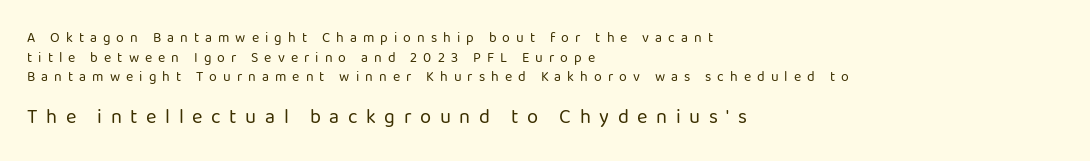
The image shows 20 px text type, upright; set left-aligned, normal line spacing (1.4x), unusually wide letter spacing (+0.43 em), not underlined; the second (bottom) block is 1.43x larger.
